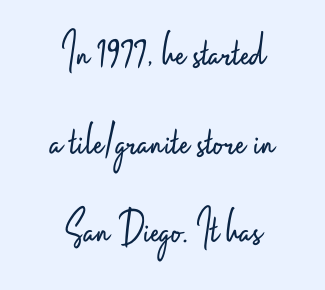
{"serif": "no", "bold": "no", "weight": "light", "width": "condensed", "stroke_contrast": "low", "x_height": "small", "monospaced": "no", "underline": "no", "align": "center", "line_spacing_ratio": 1.81, "letter_spacing": "normal", "letter_spacing_em": 0.0, "glyph_px": 49}
